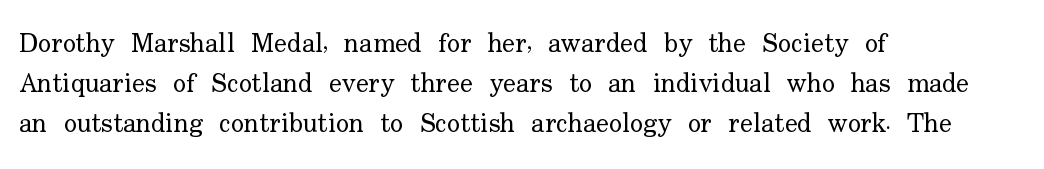
Italic: no, the glyphs are upright roman. Observe the ordinary spacing: letters are neighbours, not strangers. Line spacing here is normal. The zone under the glyphs is completely vacant. These lines stack with their left ends in a neat column.
